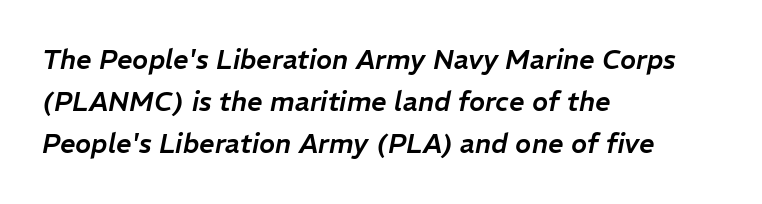
{"italic": "yes", "lean": "right", "slant_degrees": 11, "underline": "no", "align": "left", "line_spacing": "normal", "line_spacing_ratio": 1.56, "letter_spacing": "normal", "letter_spacing_em": 0.0, "glyph_px": 27}
